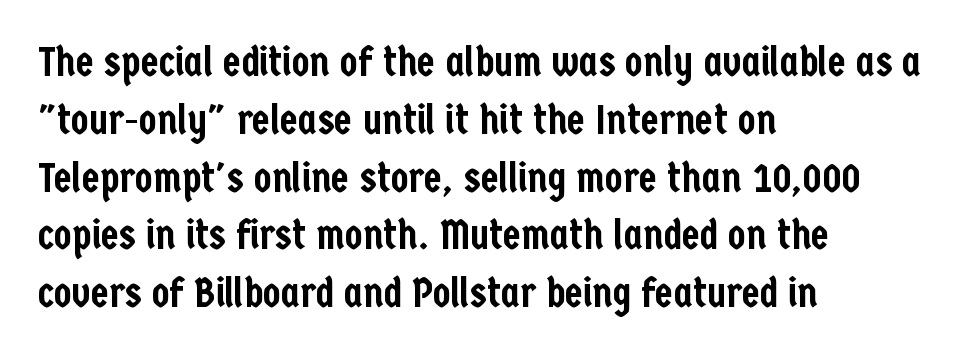
Short and long lines alike share a common starting point at left. Are there feet on the stems? There aren't — it's a sans. Look at the tracking — it's just the regular setting, nothing added. This sample keeps an unexceptional amount of space between lines. Think of a printed novel: that variable character pitch is what you see here. The baseline area is clear.
